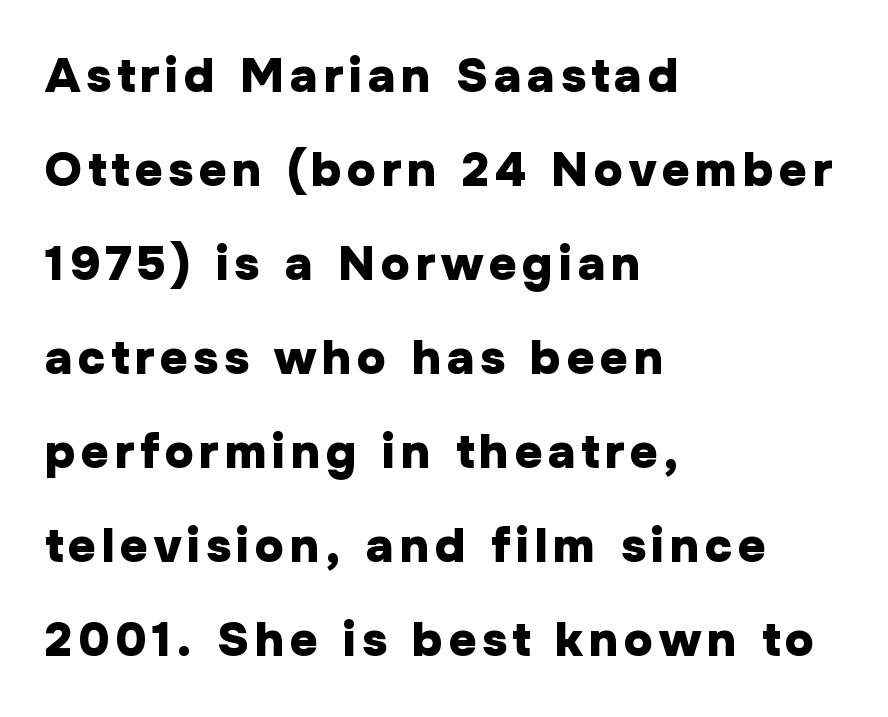
The image shows 48 px heavy sans-serif type, upright; set left-aligned, loose line spacing (1.96x), not underlined; low stroke contrast and a medium x-height.
